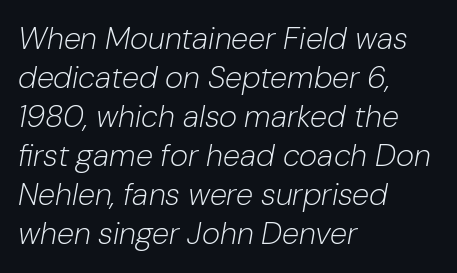
The image shows 31 px light type, italic (leaning right); set left-aligned, normal line spacing (1.26x), normal letter spacing, not underlined; low stroke contrast and a medium x-height.
